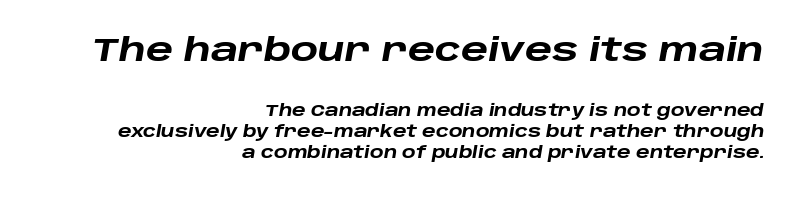
Q: Is the text bold? A: Yes.
Q: Is the text italic (slanted)? A: Yes, it leans right by about 10 degrees.
Q: Is the text underlined? A: No.
Q: How is the paragraph aligned? A: Right-aligned.
Q: Is the spacing between letters normal or unusually wide? A: Normal.
Q: Is the spacing between lines tight, normal or loose? A: Normal.
Q: Which block of text is set in a larger size, the first (top) or the second (bottom)? A: The first (top) one.
Q: Width (condensed, normal, or wide)? A: Wide.
Q: Stroke contrast? A: Low.
Q: x-height? A: Large.
Q: Monospaced? A: No.
